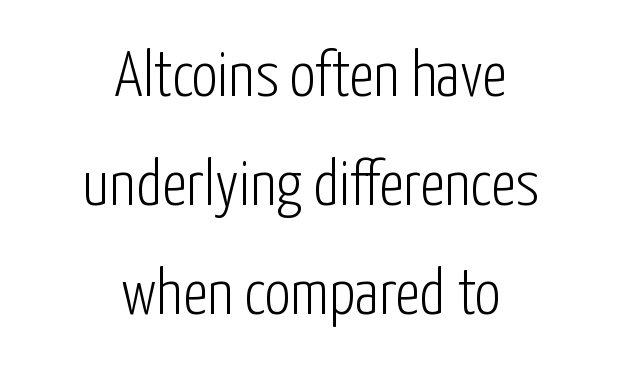
The strokes carry an ordinary text weight at most. Normally led — the rows are evenly, conventionally spaced. Default kerning and tracking; the words read as compact shapes. Italic: no, the glyphs are upright roman. The lines are quadded center. Varying glyph widths throughout — classic text-font behaviour.
